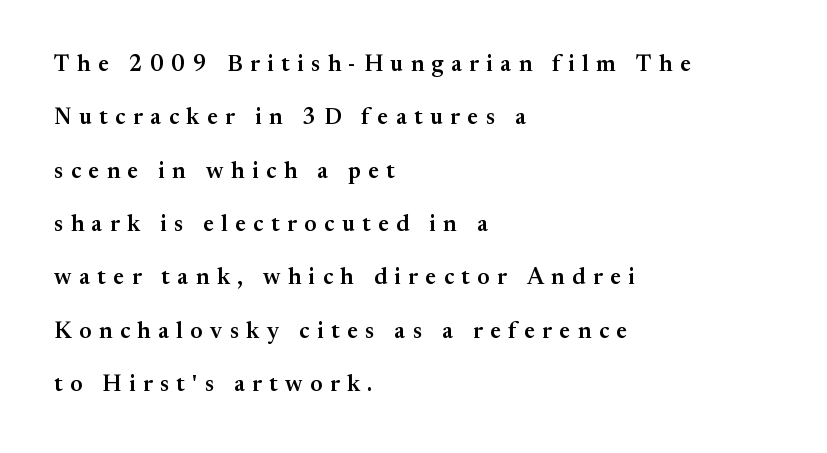
The image shows 23 px text type, upright; set left-aligned, loose line spacing (2.32x), unusually wide letter spacing (+0.33 em), not underlined.
